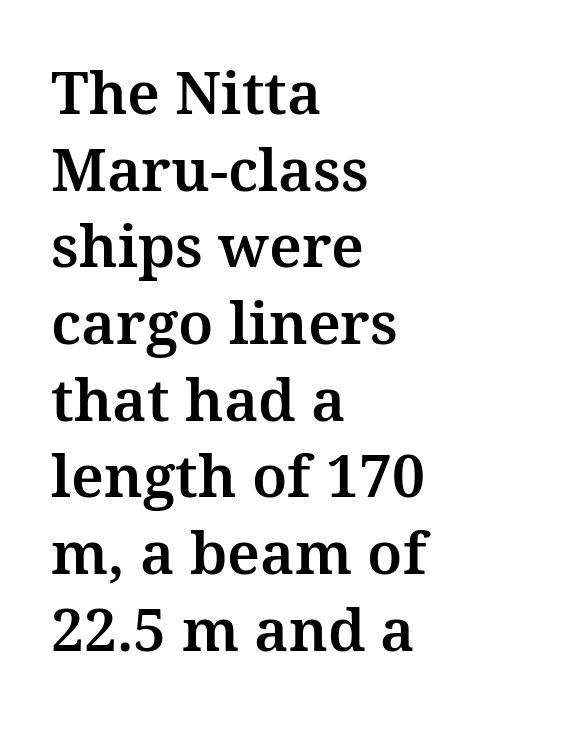
{"serif": "yes", "italic": "no", "width": "normal", "stroke_contrast": "medium", "x_height": "medium", "monospaced": "no", "underline": "no", "align": "left", "line_spacing": "normal", "line_spacing_ratio": 1.3, "letter_spacing": "normal", "letter_spacing_em": 0.0, "glyph_px": 59}
